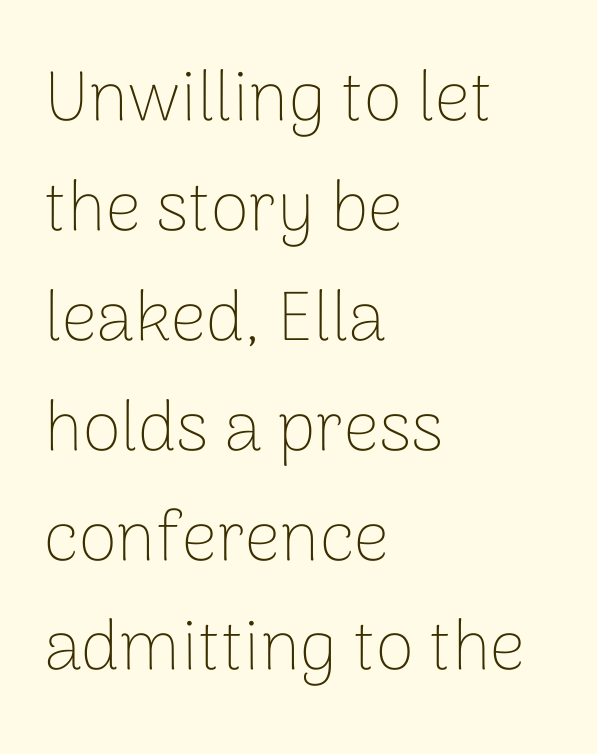
The image shows 70 px thin sans-serif type, upright; set left-aligned, normal line spacing (1.57x), normal letter spacing, not underlined; low stroke contrast and a medium x-height.
